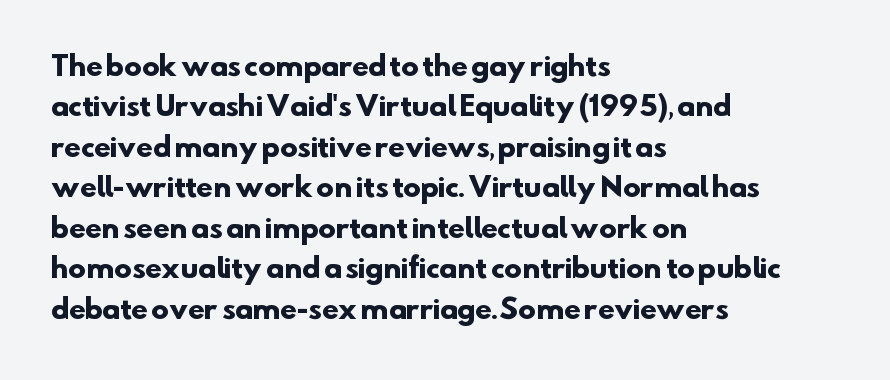
Q: Is the text bold? A: Yes.
Q: Is the text underlined? A: No.
Q: How is the paragraph aligned? A: Left-aligned.
Q: Is the spacing between letters normal or unusually wide? A: Normal.
Q: Is the spacing between lines tight, normal or loose? A: Normal.
